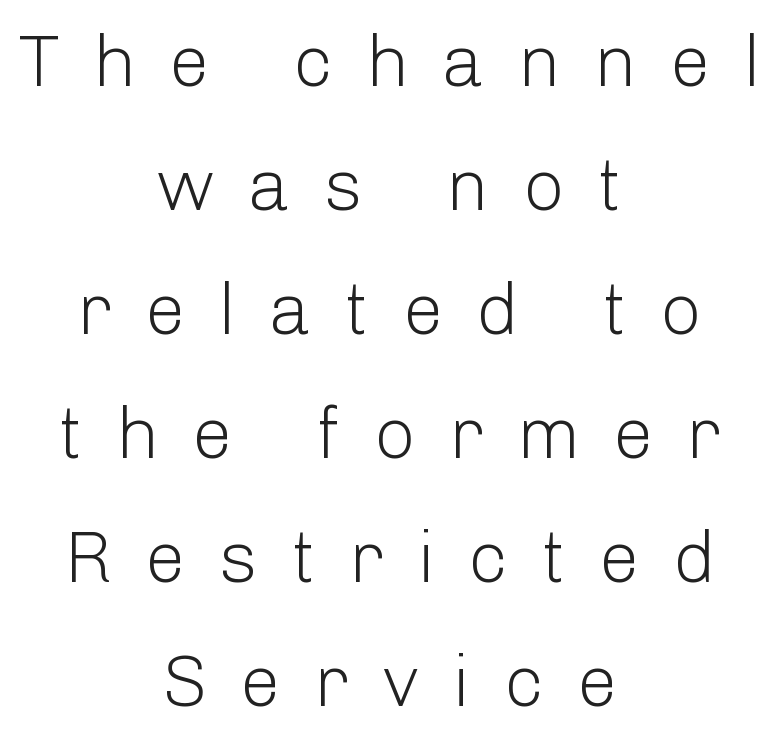
{"serif": "no", "italic": "no", "bold": "no", "weight": "light", "width": "normal", "stroke_contrast": "low", "x_height": "medium", "monospaced": "no", "underline": "no", "align": "center", "line_spacing": "normal", "line_spacing_ratio": 1.7, "letter_spacing": "wide", "letter_spacing_em": 0.45, "glyph_px": 73}
